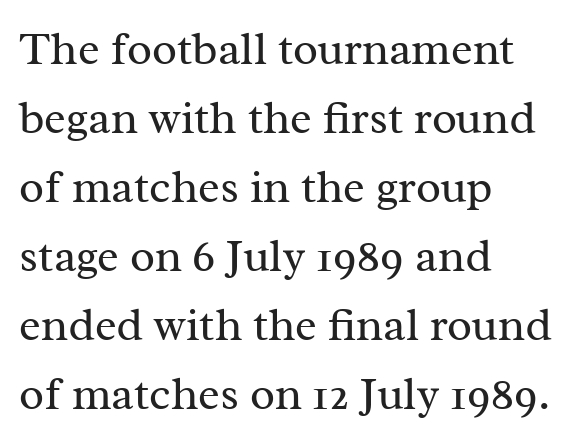
The image shows 46 px regular-weight serif type, upright; set left-aligned, normal line spacing (1.5x), normal letter spacing, not underlined; medium stroke contrast and a medium x-height.
